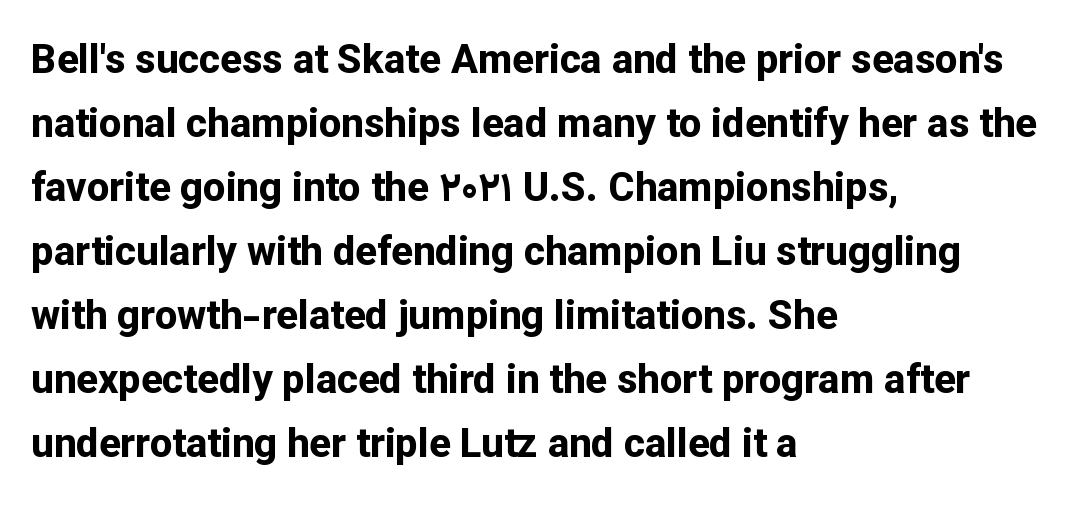
The image shows 40 px bold sans-serif type, upright; set left-aligned, normal line spacing (1.6x), normal letter spacing, not underlined; low stroke contrast and a medium x-height.
